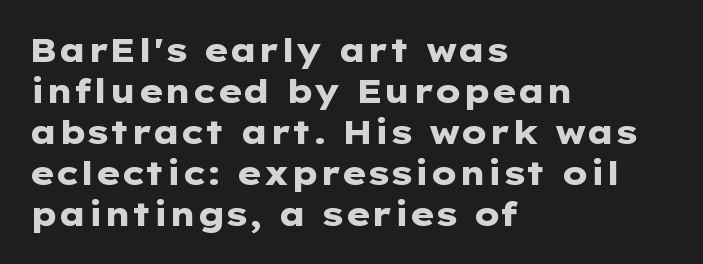
Nobody drew a line under any word here. A full-strength bold gives these letters their thick strokes. Grotesque or geometric, the face here clearly has no serifs. Words appear dense and cohesive because spacing is normal.
